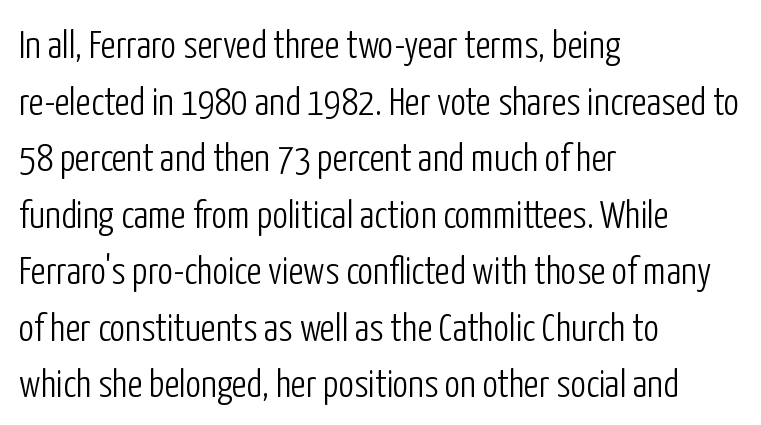
Is this a sans? Yes — the strokes have no serifs. The rendering uses natural spacing where letterforms have individual widths. Compared with typical body copy, the letter spacing here is the same. A student would call this left alignment; a typographer would say flush left, rag right. The rendering uses a moderate line-height, typical for paragraphs. Rendered with straight, roman letterforms.
